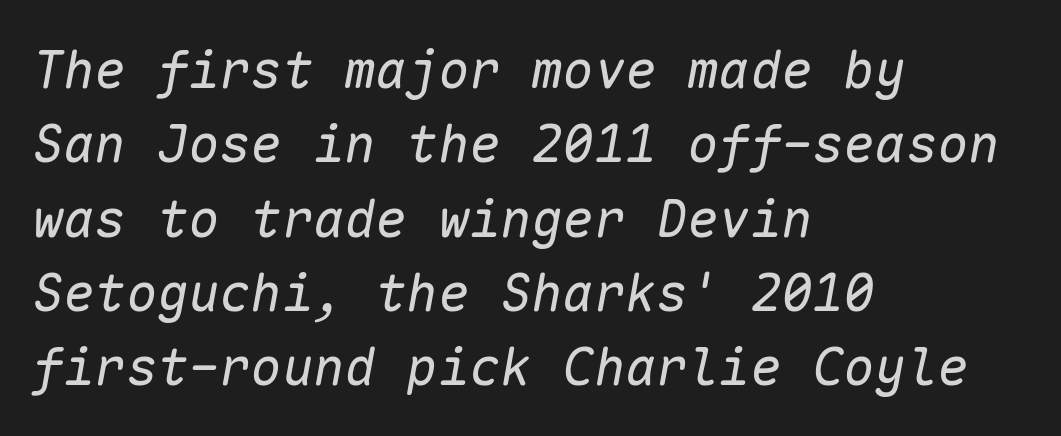
{"italic": "yes", "lean": "right", "slant_degrees": 10, "bold": "no", "weight": "regular", "width": "normal", "stroke_contrast": "low", "x_height": "medium", "monospaced": "yes", "underline": "no", "align": "left", "line_spacing": "normal", "line_spacing_ratio": 1.43, "letter_spacing": "normal", "letter_spacing_em": 0.0, "glyph_px": 52}
